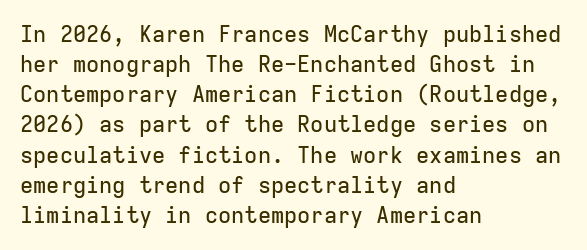
The image shows 22 px text type, upright; set left-aligned, normal line spacing (1.37x), normal letter spacing, not underlined.
